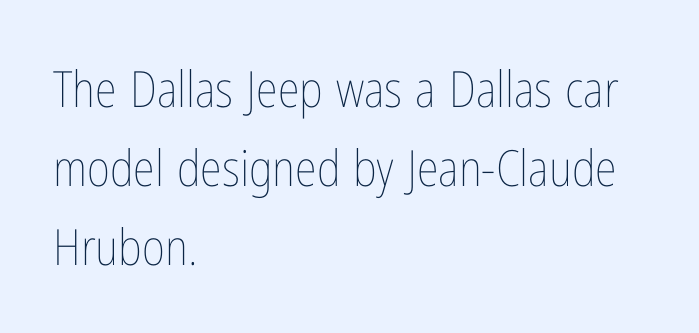
Nobody touched the tracking dial on this one. Nobody drew a line under any word here. Baseline-to-baseline distance is the conventional proportion of letter height. A classic flush-left, rag-right setting is used for this passage. Posture: straight, roman, zero tilt. Unbolded letterforms with no extra heft.
